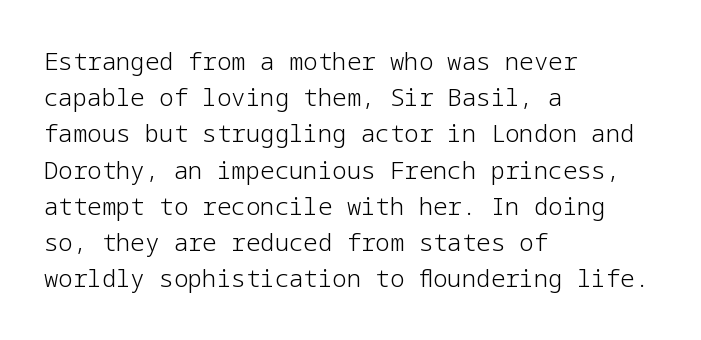
The image shows 24 px text type, upright; set left-aligned, normal line spacing (1.51x), normal letter spacing, not underlined.
